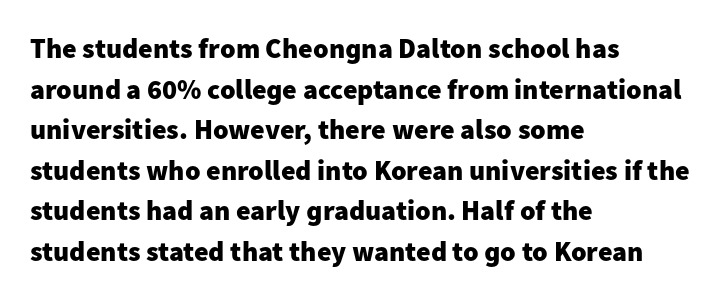
{"serif": "no", "italic": "no", "bold": "yes", "weight": "heavy", "width": "normal", "stroke_contrast": "low", "x_height": "medium", "monospaced": "no", "underline": "no", "align": "left", "line_spacing": "normal", "line_spacing_ratio": 1.45, "letter_spacing": "normal", "letter_spacing_em": 0.0, "glyph_px": 28}
